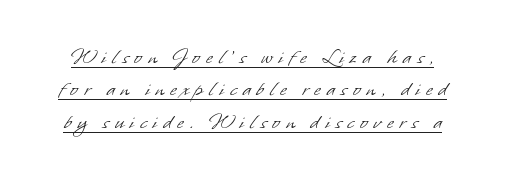
{"bold": "no", "underline": "yes", "line_spacing": "normal", "line_spacing_ratio": 1.41, "letter_spacing": "wide", "letter_spacing_em": 0.26, "glyph_px": 23}
